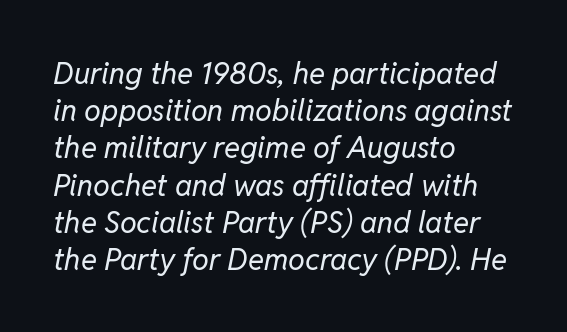
Designer's note — italics engaged. This sample has the flowing, uneven cadence of proportional lettering. Compared with a typical body face, this is equally light or lighter still. Visually the block forms a straight wall on the left and a jagged coastline on the right.
